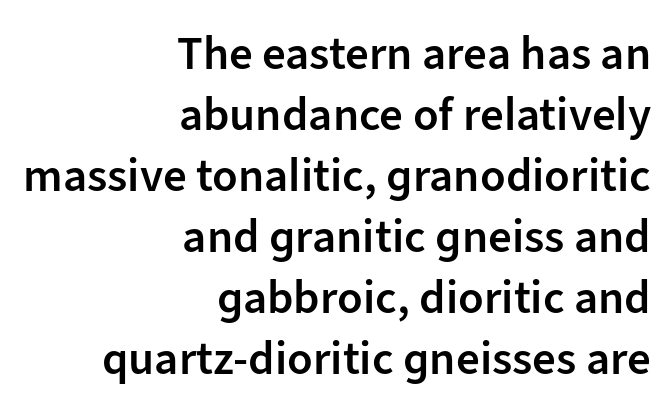
{"serif": "no", "italic": "no", "bold": "semi", "weight": "semibold", "width": "normal", "stroke_contrast": "low", "x_height": "medium", "monospaced": "no", "underline": "no", "align": "right", "line_spacing": "normal", "line_spacing_ratio": 1.3, "letter_spacing": "normal", "letter_spacing_em": 0.0, "glyph_px": 47}
